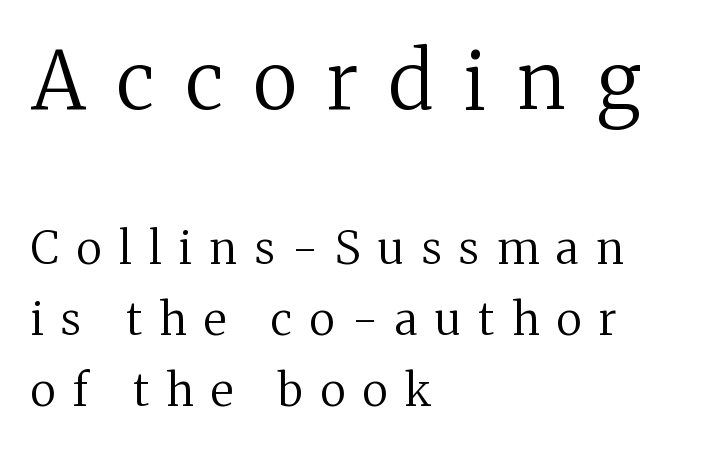
Q: Is the text bold? A: No.
Q: Is the text italic (slanted)? A: No, it is upright.
Q: Is the typeface a serif or a sans-serif typeface? A: Serif.
Q: Is the text underlined? A: No.
Q: How is the paragraph aligned? A: Left-aligned.
Q: Is the spacing between letters normal or unusually wide? A: Unusually wide.
Q: Is the spacing between lines tight, normal or loose? A: Normal.
Q: Which block of text is set in a larger size, the first (top) or the second (bottom)? A: The first (top) one.
Q: Width (condensed, normal, or wide)? A: Normal.
Q: Stroke contrast? A: Medium.
Q: x-height? A: Medium.
Q: Monospaced? A: No.
